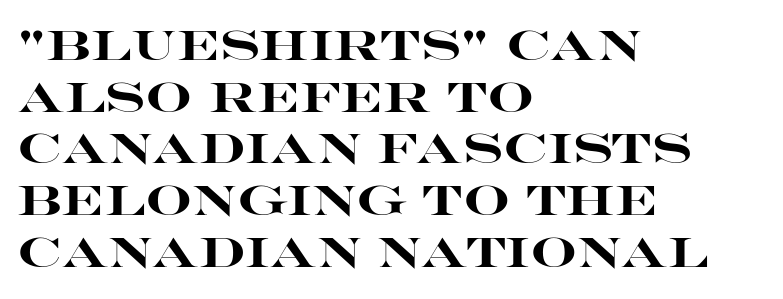
Typographic density is high because the face is bold. Leading: standard. This sample has the flowing, uneven cadence of proportional lettering. Decoration check: the copy has no underline. In terms of posture, this sample is upright.
